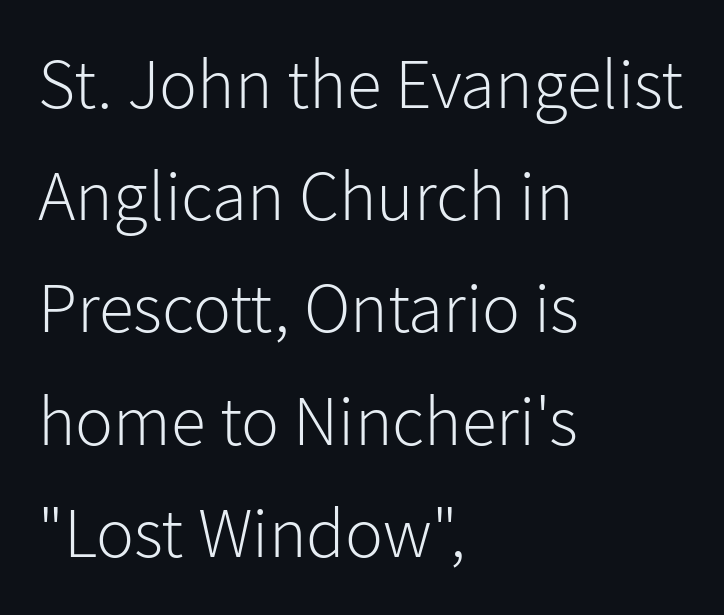
The setting favours the left margin, as ordinary paragraphs usually do. Vertical stems look standard width or narrower in stroke. The space beneath each line is pristine and unruled. Vertical strokes here are truly vertical. Here the glyphs are tracked normally, forming tight word shapes. Think of a printed novel: that variable character pitch is what you see here.
